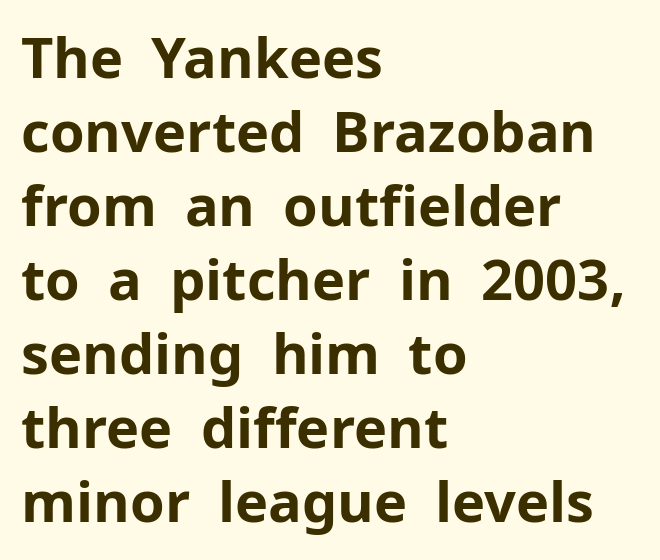
A typesetter would call this proportional, since set widths differ per character. The letters stand straight up with perfectly vertical stems. Type style note: lacks serifs. Just letters on the line, the space beneath them empty.
